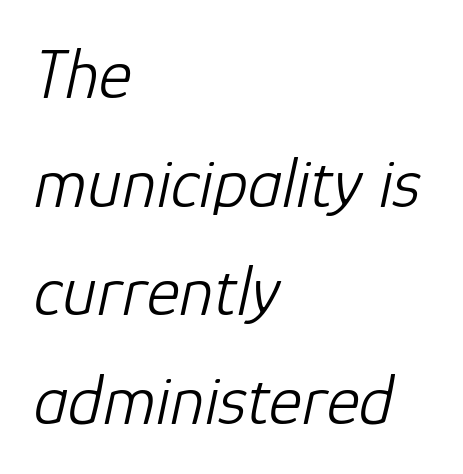
{"italic": "yes", "lean": "right", "slant_degrees": 12, "bold": "no", "weight": "light", "width": "normal", "stroke_contrast": "low", "x_height": "medium", "monospaced": "no", "underline": "no", "align": "left", "line_spacing": "normal", "line_spacing_ratio": 1.53, "letter_spacing": "normal", "letter_spacing_em": 0.0, "glyph_px": 71}
